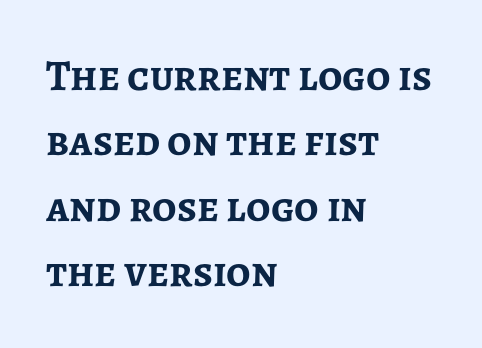
The image shows 43 px semibold sans-serif type, upright; set left-aligned, normal line spacing (1.52x), normal letter spacing, not underlined; low stroke contrast and a medium x-height.
